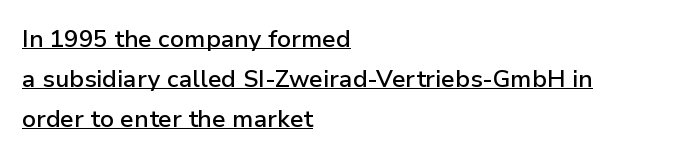
{"italic": "no", "bold": "semi", "underline": "yes", "align": "left", "line_spacing": "normal", "line_spacing_ratio": 1.67, "letter_spacing": "normal", "letter_spacing_em": 0.0, "glyph_px": 24}
